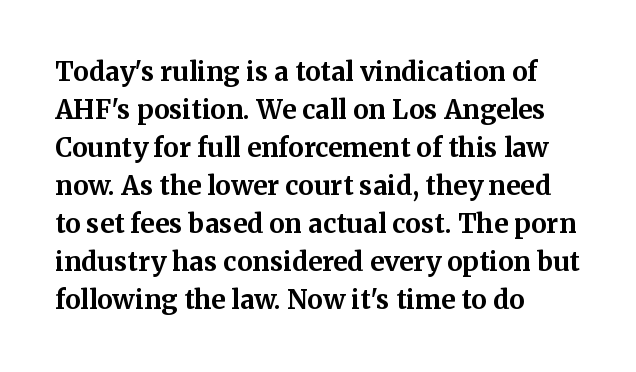
The image shows 26 px bold type, upright; set left-aligned, normal line spacing (1.46x), normal letter spacing, not underlined.
